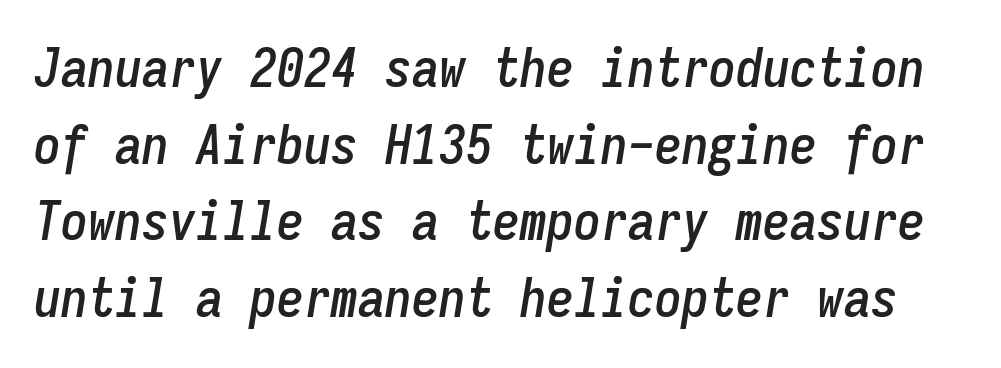
The image shows 54 px condensed type, italic (leaning right), monospaced; set normal line spacing (1.42x), normal letter spacing, not underlined; low stroke contrast and a medium x-height.
